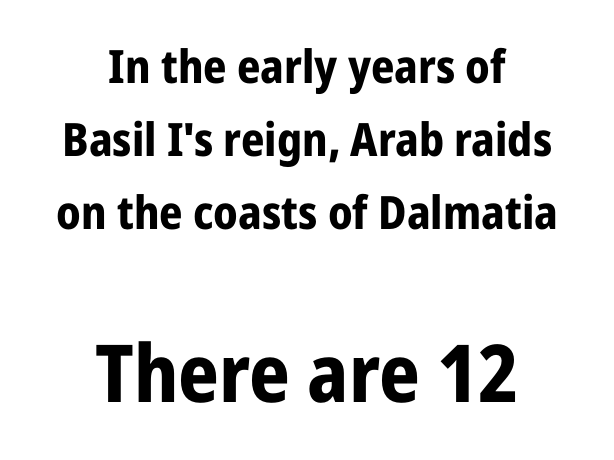
{"serif": "no", "italic": "no", "bold": "yes", "weight": "bold", "width": "condensed", "stroke_contrast": "low", "x_height": "medium", "monospaced": "no", "underline": "no", "align": "center", "line_spacing": "normal", "line_spacing_ratio": 1.59, "letter_spacing": "normal", "letter_spacing_em": 0.0, "larger_block": "second", "size_ratio": 1.74, "glyph_px": 80}
